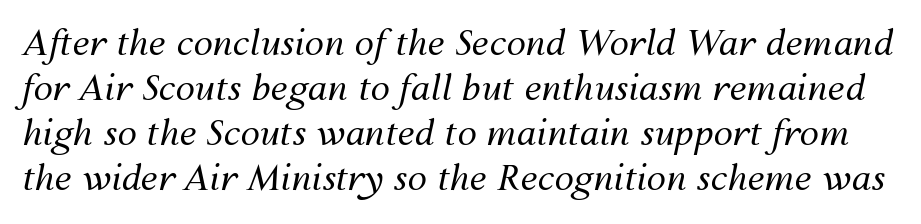
This sample uses plain, unmodified letter spacing. Slanted lettering throughout. Leading matches the norm, producing a regular column. Each letter keeps its own natural width here, so spacing adapts to shape. The specimen omits any rule beneath the text block's lines. On a weight scale, this lands at 450 or below.
